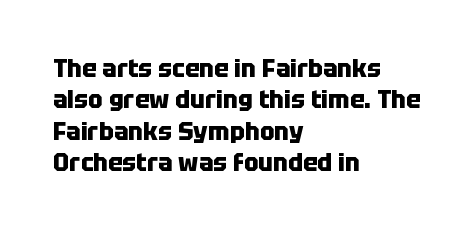
The image shows 24 px bold type, upright; set left-aligned, normal line spacing (1.31x), normal letter spacing, not underlined.
